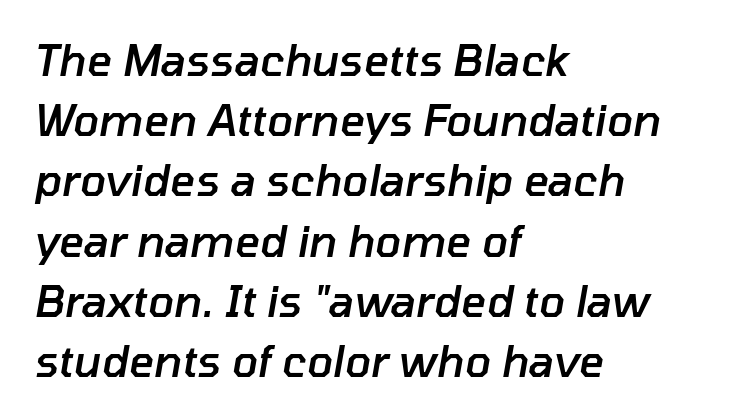
The text block is weighted toward the left margin, trailing off unevenly rightward. Here the designer chose a conventional face with non-uniform glyph widths. A typesetter would call this leading conventional body-copy spacing. Descenders are the only things crossing below the line. Typographic density is moderately raised because the face is semibold. These lines were composed using italics.
